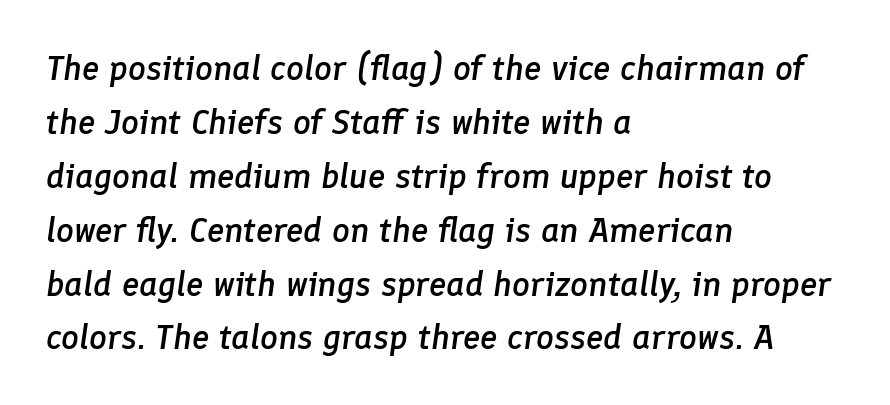
Q: Is the text bold? A: Semi-bold.
Q: Is the text italic (slanted)? A: Yes, it leans right by about 8 degrees.
Q: Is the text underlined? A: No.
Q: How is the paragraph aligned? A: Left-aligned.
Q: Is the spacing between letters normal or unusually wide? A: Normal.
Q: Is the spacing between lines tight, normal or loose? A: Normal.
Q: Width (condensed, normal, or wide)? A: Normal.
Q: Stroke contrast? A: Low.
Q: x-height? A: Medium.
Q: Monospaced? A: No.
